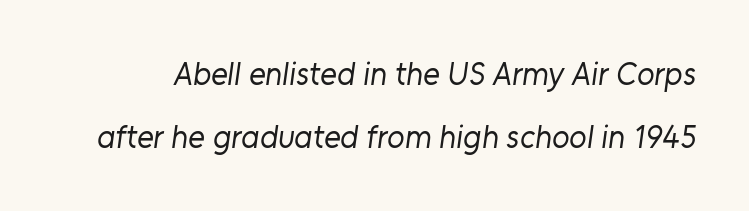
Q: Is the text bold? A: No.
Q: Is the typeface a serif or a sans-serif typeface? A: Sans-serif.
Q: Is the text underlined? A: No.
Q: Is the spacing between letters normal or unusually wide? A: Normal.
Q: Is the spacing between lines tight, normal or loose? A: Loose.
Q: Width (condensed, normal, or wide)? A: Normal.
Q: Stroke contrast? A: Low.
Q: x-height? A: Medium.
Q: Monospaced? A: No.
